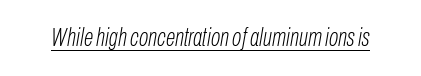
{"italic": "yes", "lean": "right", "slant_degrees": 10, "bold": "no", "underline": "yes", "letter_spacing": "normal", "letter_spacing_em": 0.0, "glyph_px": 25}
